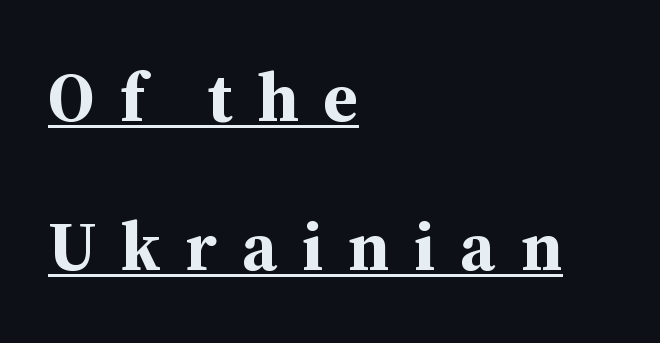
Students, this is bold: see how much ink each stroke carries. Is this a sans? No — the strokes have serifs. Compared with typical body copy, the letter spacing here is much looser. Tall strokes in this sample are plumb rather than angled.
